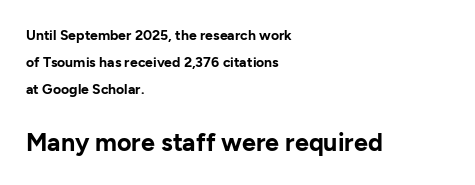
Q: Is the text bold? A: Yes.
Q: Is the text italic (slanted)? A: No, it is upright.
Q: Is the text underlined? A: No.
Q: How is the paragraph aligned? A: Left-aligned.
Q: Is the spacing between letters normal or unusually wide? A: Normal.
Q: Is the spacing between lines tight, normal or loose? A: Loose.
Q: Which block of text is set in a larger size, the first (top) or the second (bottom)? A: The second (bottom) one.
